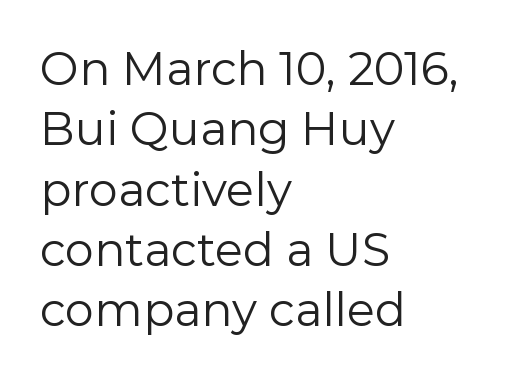
Only glyphs here, with clear space below each row. The lines in this sample share a left origin and differ only in where they stop. Designer's note — italics off, roman on. The rendering keeps characters at their native spacing. Think of a printed novel: that variable character pitch is what you see here. Notice how descenders clear the ascenders below comfortably — that's standard leading.
